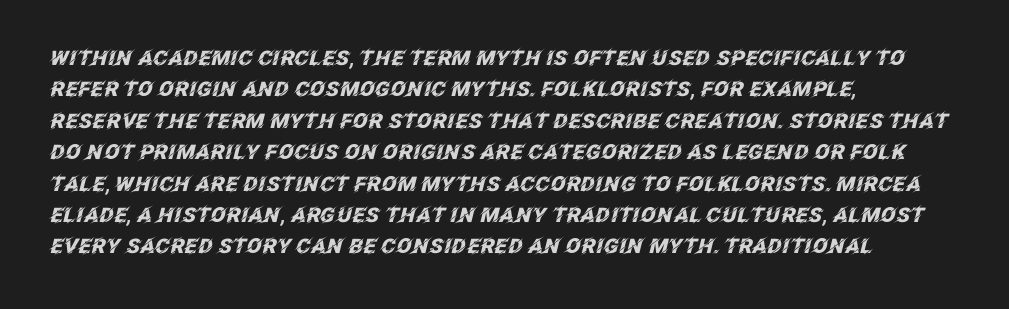
Q: Is the text bold? A: Yes.
Q: Is the text italic (slanted)? A: Yes, it leans right by about 12 degrees.
Q: Is the text underlined? A: No.
Q: How is the paragraph aligned? A: Left-aligned.
Q: Is the spacing between letters normal or unusually wide? A: Normal.
Q: Is the spacing between lines tight, normal or loose? A: Normal.
